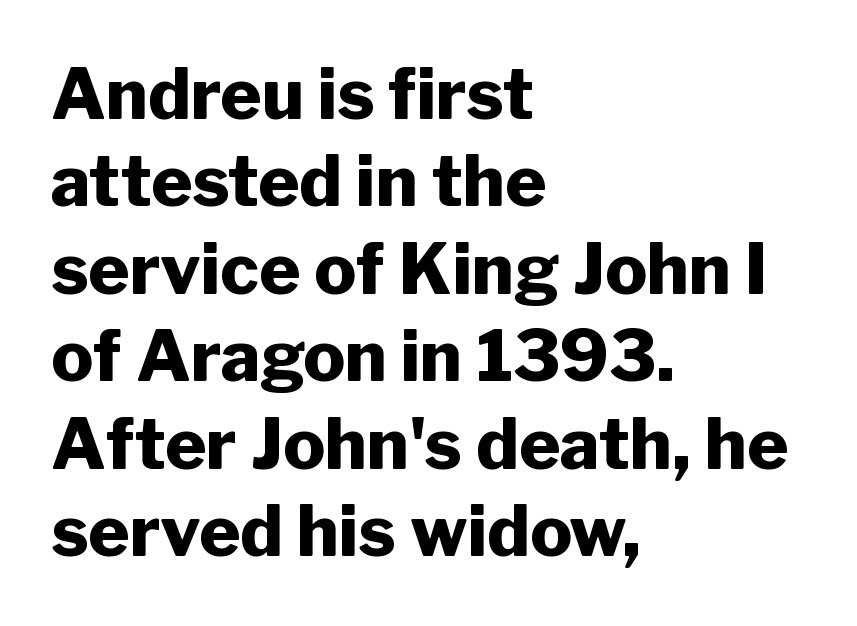
{"serif": "no", "italic": "no", "bold": "yes", "weight": "heavy", "width": "normal", "stroke_contrast": "low", "x_height": "medium", "monospaced": "no", "underline": "no", "align": "left", "line_spacing": "normal", "line_spacing_ratio": 1.25, "letter_spacing": "normal", "letter_spacing_em": 0.0, "glyph_px": 70}
